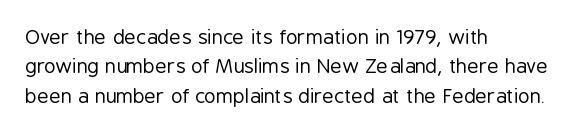
Look at the tracking — it's just the regular setting, nothing added. This sample keeps an unexceptional amount of space between lines. A typesetter would mark this as roman, not italic. Each row of text sits above clean, open space. Ink coverage per letter is moderate at most. This rendering uses left alignment, leaving the right contour irregular.
